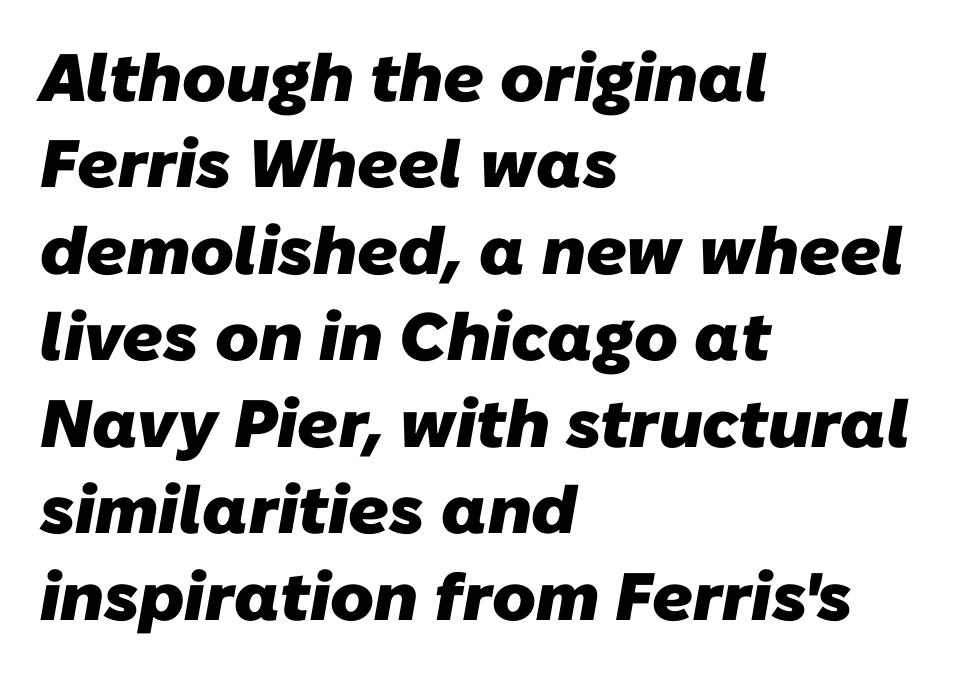
The image shows 67 px heavy sans-serif type; set left-aligned, normal line spacing (1.29x), normal letter spacing, not underlined; low stroke contrast and a medium x-height.
